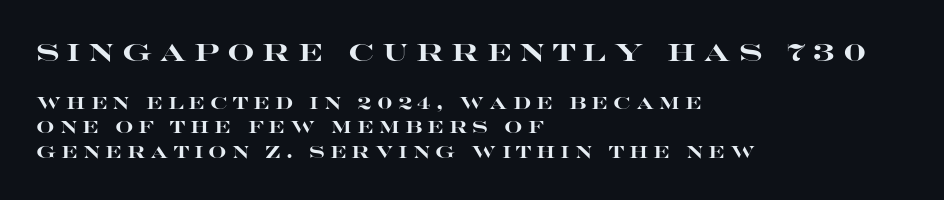
Q: Is the text bold? A: Yes.
Q: Is the text italic (slanted)? A: No, it is upright.
Q: Is the text underlined? A: No.
Q: How is the paragraph aligned? A: Left-aligned.
Q: Is the spacing between letters normal or unusually wide? A: Unusually wide.
Q: Is the spacing between lines tight, normal or loose? A: Normal.
Q: Which block of text is set in a larger size, the first (top) or the second (bottom)? A: The first (top) one.
